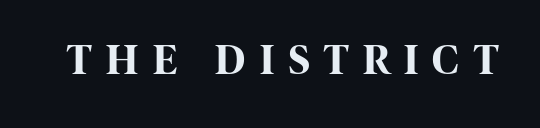
The specimen omits any rule beneath the text block's lines. Each word looks stretched out because of the extra space between its letters. Typographically, this falls in the sans-serif category. These lines were composed using upright roman letters. Heft: maximum for text — a bold. Spacing verdict: proportional, widths tailored to each character.
